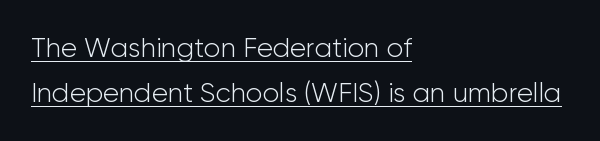
{"italic": "no", "bold": "no", "underline": "yes", "align": "left", "line_spacing": "normal", "line_spacing_ratio": 1.68, "letter_spacing": "normal", "letter_spacing_em": 0.0, "glyph_px": 27}
